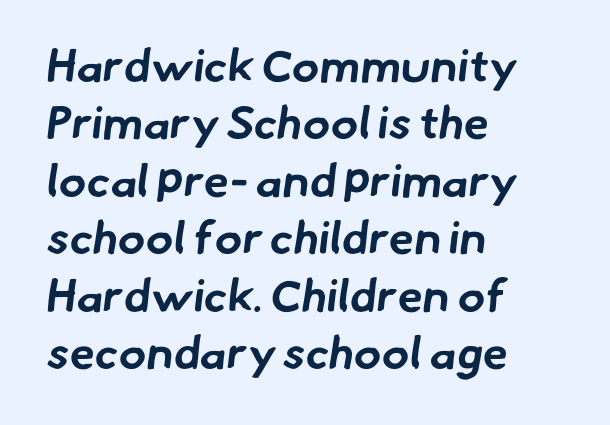
The image shows 46 px bold sans-serif type; set left-aligned, normal line spacing (1.25x), normal letter spacing, not underlined; low stroke contrast and a small x-height.
